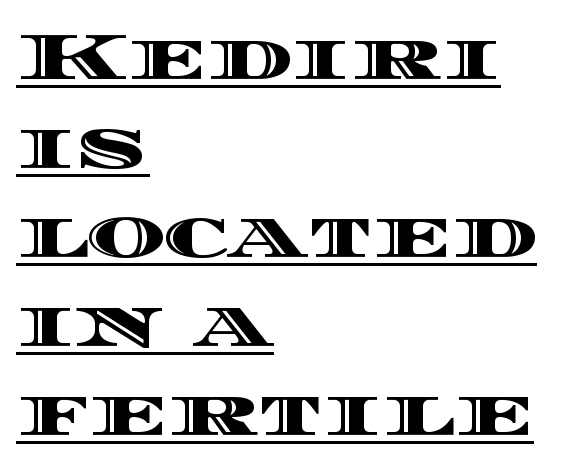
{"italic": "no", "width": "wide", "x_height": "large", "monospaced": "no", "underline": "yes", "align": "left", "line_spacing": "normal", "line_spacing_ratio": 1.33, "letter_spacing": "normal", "letter_spacing_em": 0.0, "glyph_px": 67}
